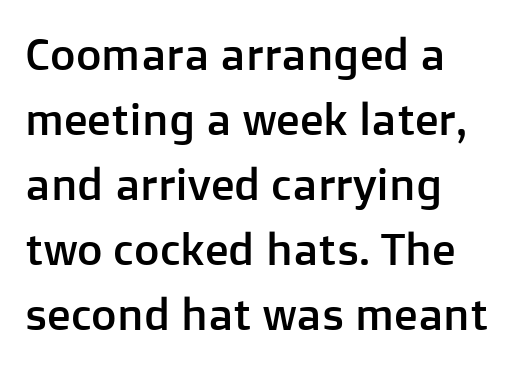
{"serif": "no", "italic": "no", "width": "normal", "stroke_contrast": "low", "x_height": "medium", "monospaced": "no", "underline": "no", "align": "left", "line_spacing": "normal", "line_spacing_ratio": 1.48, "letter_spacing": "normal", "letter_spacing_em": 0.0, "glyph_px": 44}
